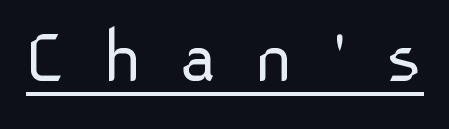
Q: Is the text bold? A: No.
Q: Is the text italic (slanted)? A: No, it is upright.
Q: Is the typeface a serif or a sans-serif typeface? A: Sans-serif.
Q: Is the text underlined? A: Yes.
Q: Is the spacing between letters normal or unusually wide? A: Unusually wide.
Q: Width (condensed, normal, or wide)? A: Normal.
Q: Stroke contrast? A: Low.
Q: x-height? A: Medium.
Q: Monospaced? A: No.
